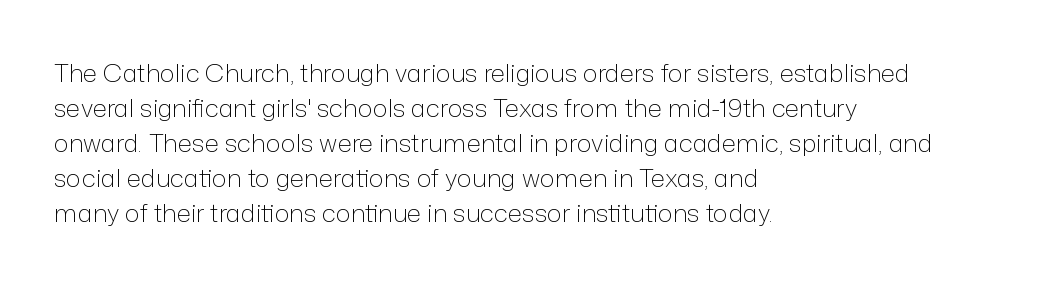
Q: Is the text bold? A: No.
Q: Is the text italic (slanted)? A: No, it is upright.
Q: Is the text underlined? A: No.
Q: How is the paragraph aligned? A: Left-aligned.
Q: Is the spacing between letters normal or unusually wide? A: Normal.
Q: Is the spacing between lines tight, normal or loose? A: Normal.
